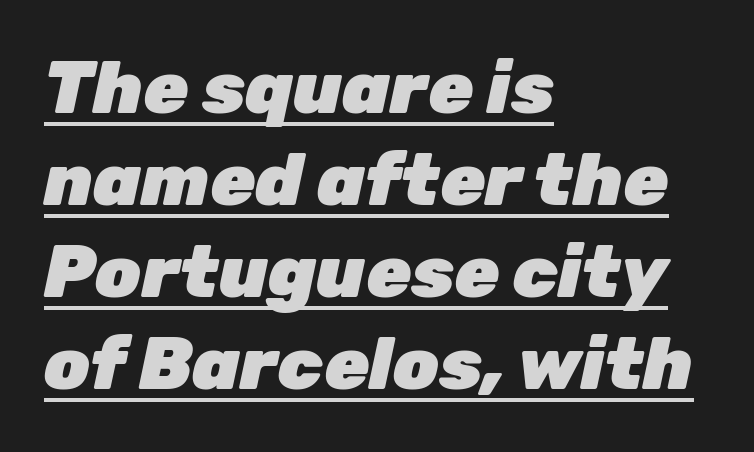
This is oblique type, the kind used for emphasis or titles. Vertically, the passage feels balanced, rows spaced as you'd expect. Chunky letters — that's bold for sure. Varying glyph widths throughout — classic text-font behaviour. The text block is weighted toward the left margin, trailing off unevenly rightward.
